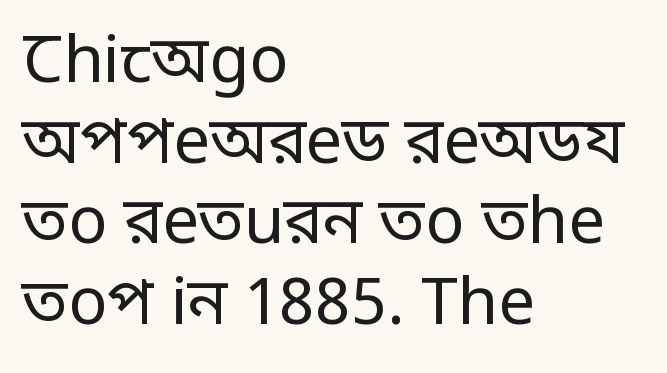
Q: Is the text bold? A: No.
Q: Is the text italic (slanted)? A: No, it is upright.
Q: Is the typeface a serif or a sans-serif typeface? A: Sans-serif.
Q: Is the text underlined? A: No.
Q: How is the paragraph aligned? A: Left-aligned.
Q: Is the spacing between letters normal or unusually wide? A: Normal.
Q: Width (condensed, normal, or wide)? A: Condensed.
Q: Stroke contrast? A: Low.
Q: Monospaced? A: No.
